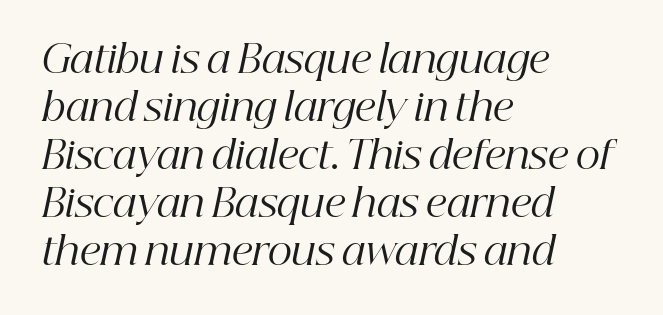
Q: Is the text bold? A: No.
Q: Is the text italic (slanted)? A: Yes, it leans right by about 12 degrees.
Q: Is the typeface a serif or a sans-serif typeface? A: Serif.
Q: Is the text underlined? A: No.
Q: How is the paragraph aligned? A: Left-aligned.
Q: Is the spacing between letters normal or unusually wide? A: Normal.
Q: Is the spacing between lines tight, normal or loose? A: Normal.
Q: Width (condensed, normal, or wide)? A: Normal.
Q: Stroke contrast? A: High.
Q: x-height? A: Medium.
Q: Monospaced? A: No.
